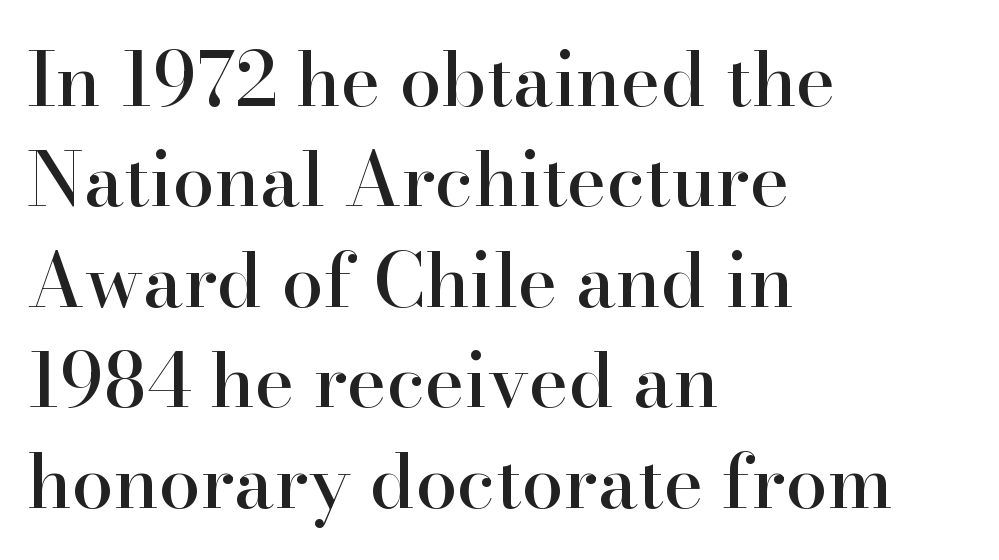
{"serif": "yes", "italic": "no", "width": "normal", "stroke_contrast": "high", "x_height": "small", "monospaced": "no", "underline": "no", "align": "left", "line_spacing": "normal", "line_spacing_ratio": 1.34, "letter_spacing": "normal", "letter_spacing_em": 0.0, "glyph_px": 75}
